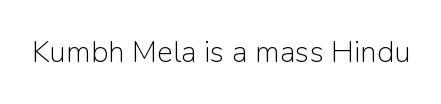
The image shows 30 px light sans-serif type, upright; set normal letter spacing, not underlined; low stroke contrast and a medium x-height.
